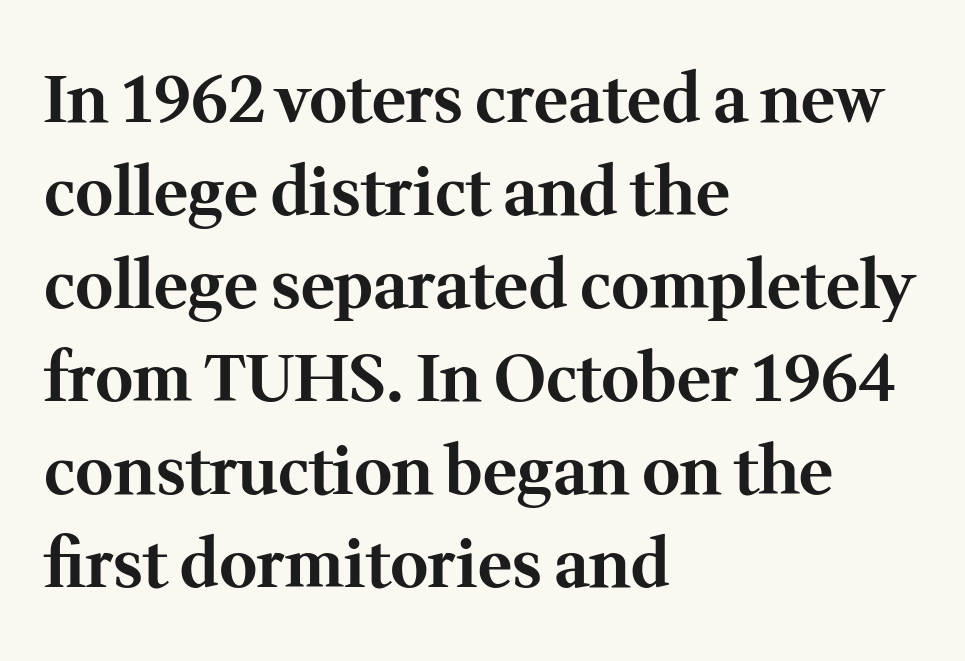
The image shows 65 px bold serif type, upright; set left-aligned, normal line spacing (1.43x), normal letter spacing, not underlined; medium stroke contrast and a medium x-height.
